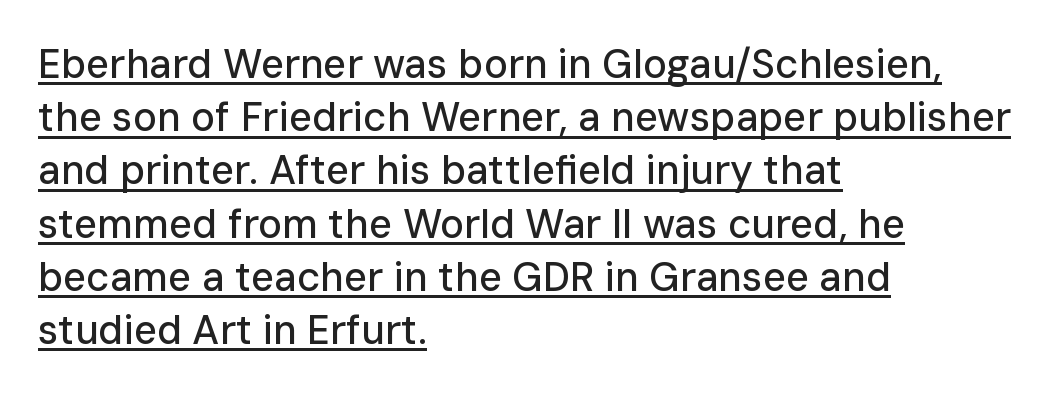
{"serif": "no", "italic": "no", "width": "normal", "stroke_contrast": "low", "x_height": "medium", "monospaced": "no", "underline": "yes", "align": "left", "line_spacing": "normal", "line_spacing_ratio": 1.33, "letter_spacing": "normal", "letter_spacing_em": 0.0, "glyph_px": 40}
